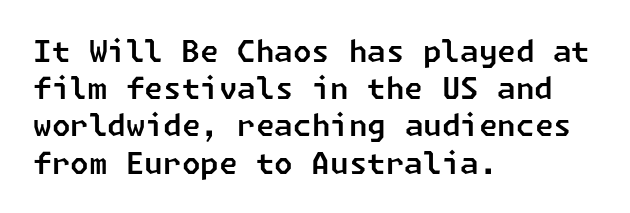
Q: Is the typeface a serif or a sans-serif typeface? A: Sans-serif.
Q: Is the text underlined? A: No.
Q: How is the paragraph aligned? A: Left-aligned.
Q: Is the spacing between letters normal or unusually wide? A: Normal.
Q: Width (condensed, normal, or wide)? A: Normal.
Q: Stroke contrast? A: Low.
Q: x-height? A: Medium.
